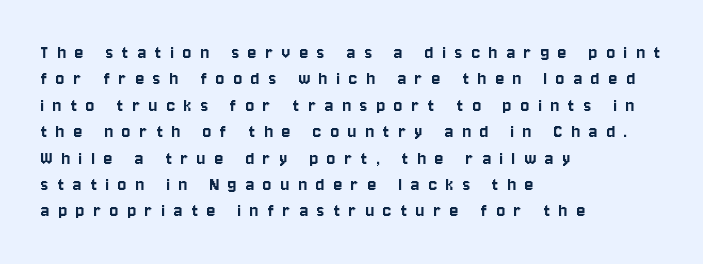
Italic? Not at all — the glyphs are vertical. What stands out about the letter spacing? Its width — letters are far apart. One glance says typical: line gaps are just what's usual. A classic flush-left, rag-right setting is used for this passage. Has an underline been added? It has not.
